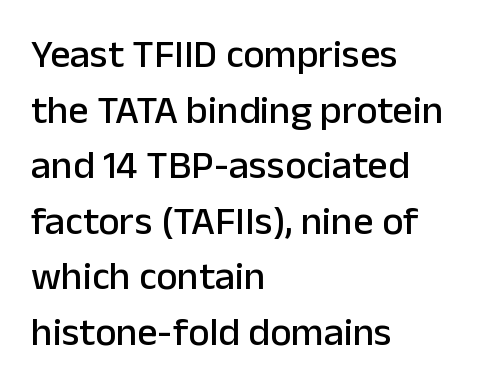
You could not count columns in this text — the font is proportionally spaced. Do the letters lean? They stand straight. Reading down the column, the eye jumps a familiar distance to each next line. Just letters on the line, the space beneath them empty.
